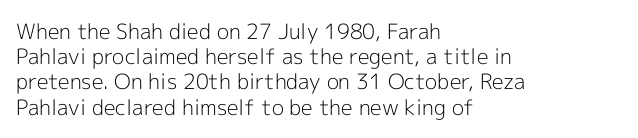
Q: Is the text bold? A: No.
Q: Is the text italic (slanted)? A: No, it is upright.
Q: Is the text underlined? A: No.
Q: How is the paragraph aligned? A: Left-aligned.
Q: Is the spacing between letters normal or unusually wide? A: Normal.
